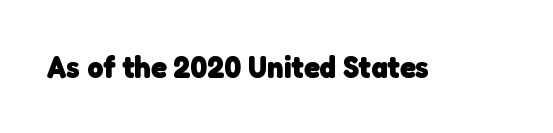
{"serif": "no", "bold": "yes", "weight": "heavy", "width": "normal", "stroke_contrast": "low", "x_height": "medium", "monospaced": "no", "underline": "no", "letter_spacing": "normal", "letter_spacing_em": 0.0, "glyph_px": 31}
